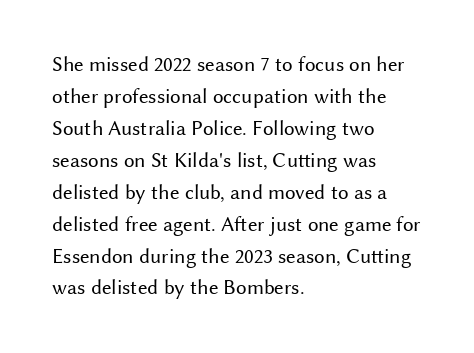
The image shows 21 px text type, upright; set left-aligned, normal line spacing (1.52x), normal letter spacing, not underlined.
